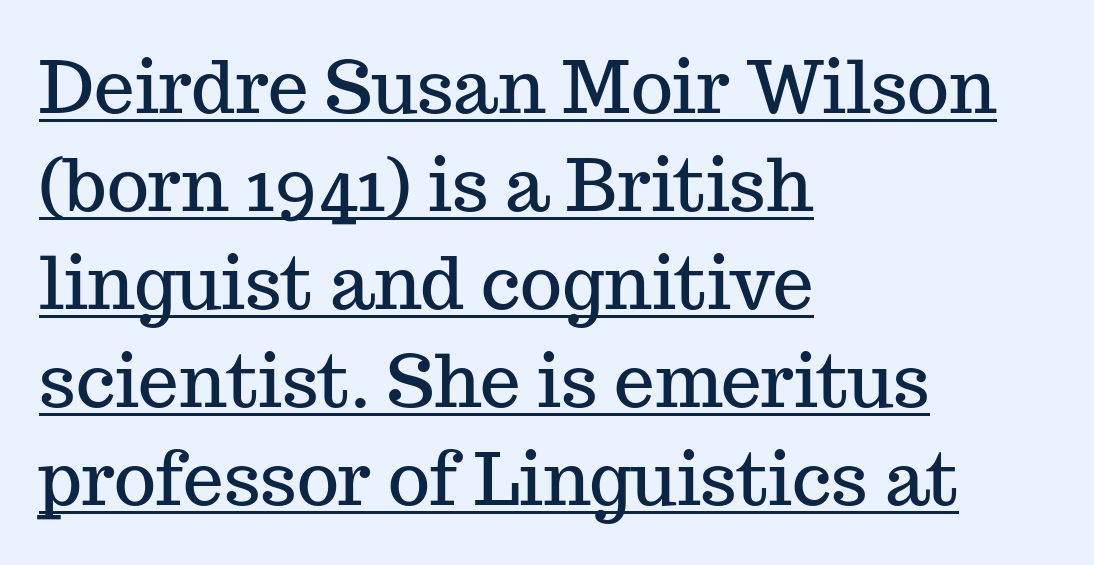
{"serif": "yes", "italic": "no", "width": "normal", "stroke_contrast": "medium", "x_height": "medium", "monospaced": "no", "underline": "yes", "align": "left", "line_spacing": "normal", "line_spacing_ratio": 1.36, "letter_spacing": "normal", "letter_spacing_em": 0.0, "glyph_px": 72}
